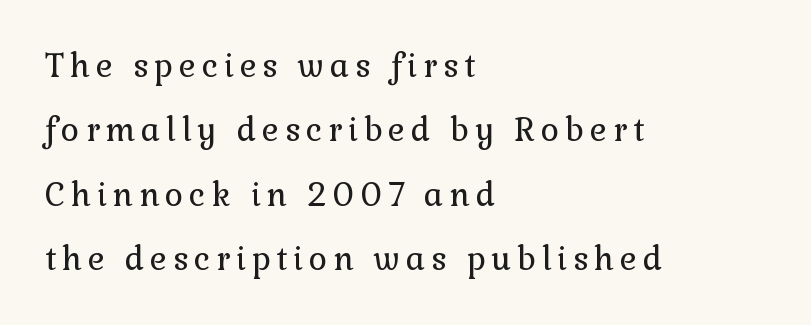
Heaviness? Minimal to ordinary, like unemphasized prose. The string is rendered with underlining switched off. A serif font was chosen for this passage. The letters advance in unequal steps, a hallmark of proportional type. The passage is arranged the way most books set body copy — flush left. A roman cut, with each character standing at attention.
